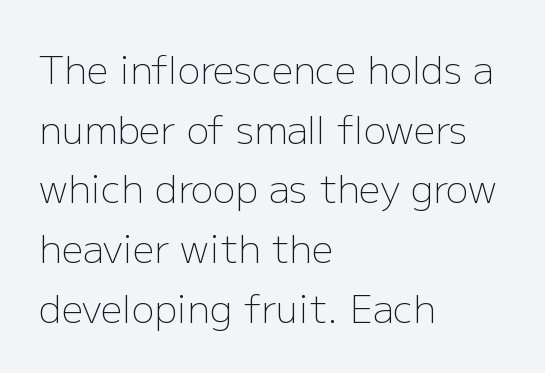
Q: Is the text bold? A: No.
Q: Is the text italic (slanted)? A: No, it is upright.
Q: Is the typeface a serif or a sans-serif typeface? A: Sans-serif.
Q: Is the text underlined? A: No.
Q: How is the paragraph aligned? A: Left-aligned.
Q: Is the spacing between letters normal or unusually wide? A: Normal.
Q: Is the spacing between lines tight, normal or loose? A: Normal.
Q: Width (condensed, normal, or wide)? A: Normal.
Q: Stroke contrast? A: Low.
Q: x-height? A: Medium.
Q: Monospaced? A: No.
